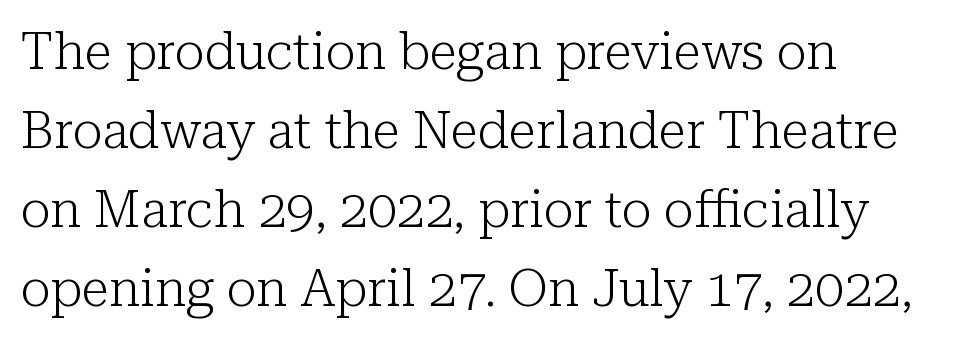
The image shows 51 px light serif type, upright; set left-aligned, normal line spacing (1.55x), normal letter spacing, not underlined; low stroke contrast and a medium x-height.
